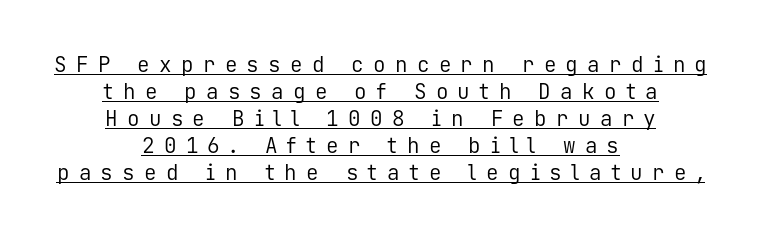
The image shows 21 px text type, upright; set centered, normal line spacing (1.29x), unusually wide letter spacing (+0.44 em), underlined.
